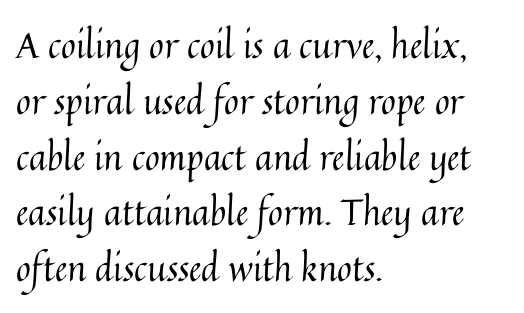
The image shows 36 px regular-weight type; set left-aligned, normal line spacing (1.55x), normal letter spacing, not underlined; medium stroke contrast and a medium x-height.
